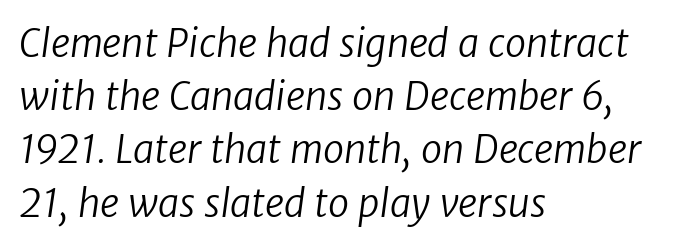
Q: Is the text bold? A: No.
Q: Is the typeface a serif or a sans-serif typeface? A: Sans-serif.
Q: Is the text underlined? A: No.
Q: How is the paragraph aligned? A: Left-aligned.
Q: Is the spacing between letters normal or unusually wide? A: Normal.
Q: Is the spacing between lines tight, normal or loose? A: Normal.
Q: Width (condensed, normal, or wide)? A: Normal.
Q: Stroke contrast? A: Low.
Q: x-height? A: Medium.
Q: Monospaced? A: No.
